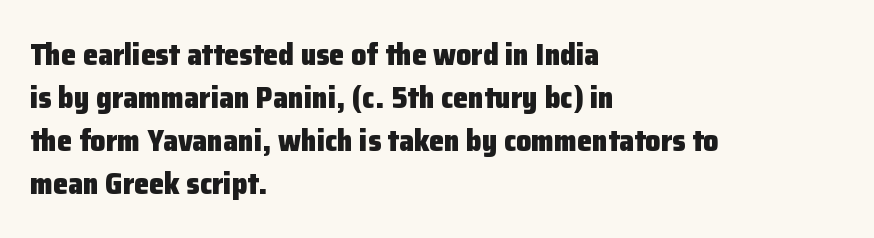
{"serif": "no", "italic": "no", "bold": "yes", "weight": "heavy", "width": "normal", "stroke_contrast": "low", "x_height": "medium", "monospaced": "no", "underline": "no", "align": "left", "line_spacing": "normal", "line_spacing_ratio": 1.43, "letter_spacing": "normal", "letter_spacing_em": 0.0, "glyph_px": 30}
